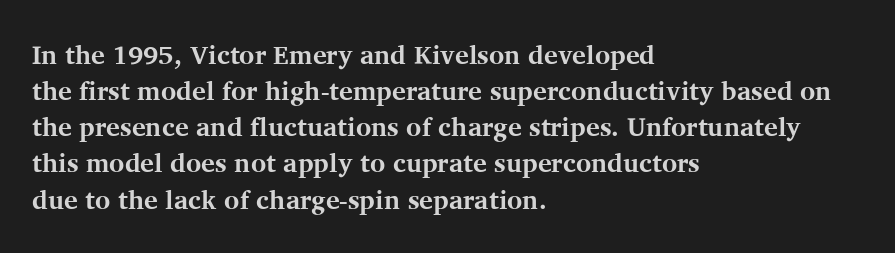
Clear beneath every line of the passage. The typography opts for an upright posture over an oblique one. Evenly set lines give the paragraph a standard silhouette. Standard letterfit; no display-style spreading of the glyphs. The compositor pushed each line to the left boundary.
